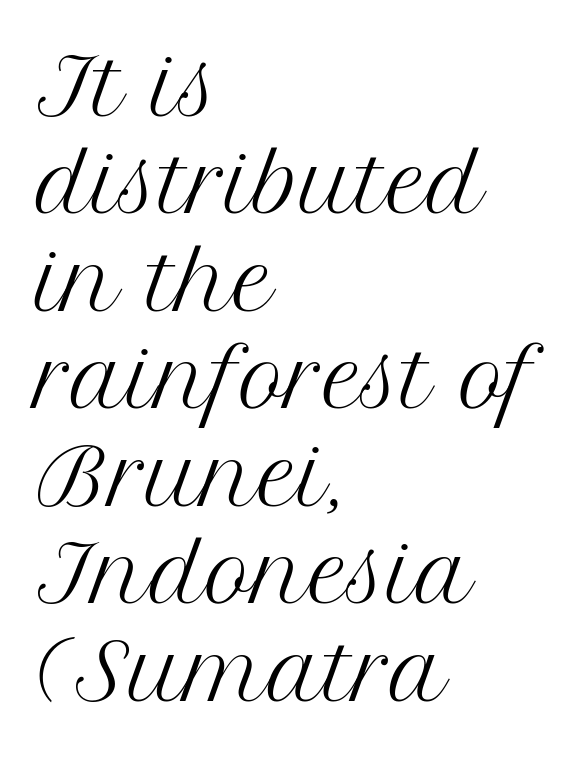
{"bold": "no", "weight": "regular", "width": "normal", "stroke_contrast": "medium", "x_height": "medium", "monospaced": "no", "underline": "no", "align": "left", "line_spacing": "normal", "line_spacing_ratio": 1.25, "letter_spacing": "normal", "letter_spacing_em": 0.0, "glyph_px": 78}
